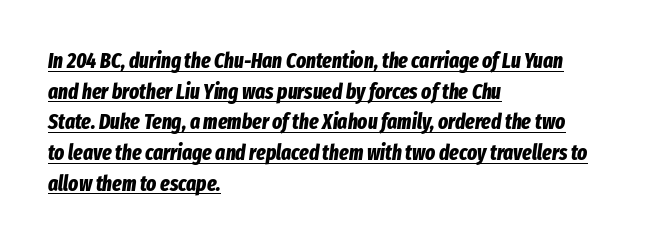
The image shows 21 px bold type, italic (leaning right); set left-aligned, normal line spacing (1.46x), normal letter spacing, underlined.
